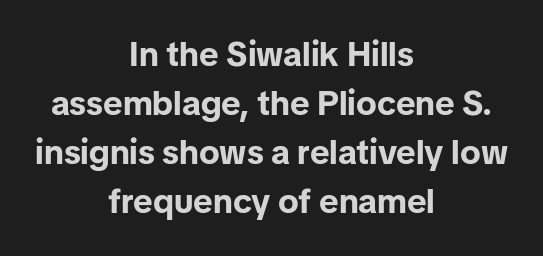
Q: Is the text bold? A: Yes.
Q: Is the text italic (slanted)? A: No, it is upright.
Q: Is the typeface a serif or a sans-serif typeface? A: Sans-serif.
Q: Is the text underlined? A: No.
Q: How is the paragraph aligned? A: Centered.
Q: Is the spacing between letters normal or unusually wide? A: Normal.
Q: Is the spacing between lines tight, normal or loose? A: Normal.
Q: Width (condensed, normal, or wide)? A: Normal.
Q: Stroke contrast? A: Low.
Q: x-height? A: Medium.
Q: Monospaced? A: No.
